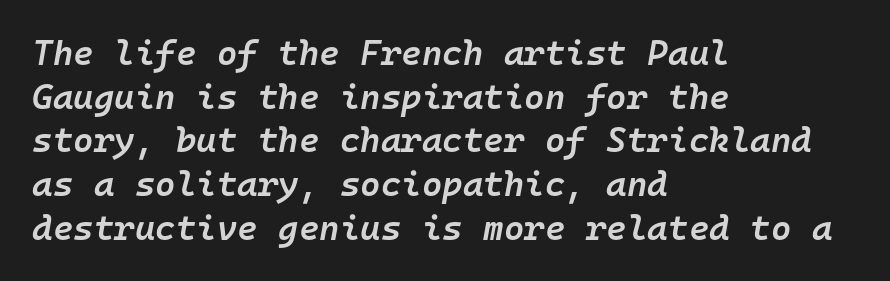
Q: Is the text bold? A: Semi-bold.
Q: Is the text italic (slanted)? A: Yes, it leans right by about 10 degrees.
Q: Is the text underlined? A: No.
Q: How is the paragraph aligned? A: Left-aligned.
Q: Is the spacing between letters normal or unusually wide? A: Normal.
Q: Is the spacing between lines tight, normal or loose? A: Normal.
Q: Width (condensed, normal, or wide)? A: Normal.
Q: Stroke contrast? A: Low.
Q: x-height? A: Medium.
Q: Monospaced? A: Yes.
